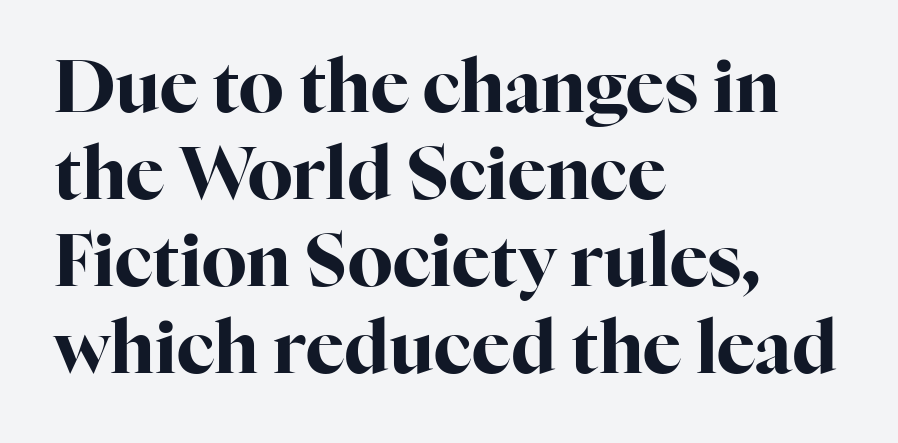
To sum up the face: it has serifs. The letters advance in unequal steps, a hallmark of proportional type. The letters are bold, with thick, heavy strokes. Teacher's note: observe the even left margin — that is flush-left alignment.
